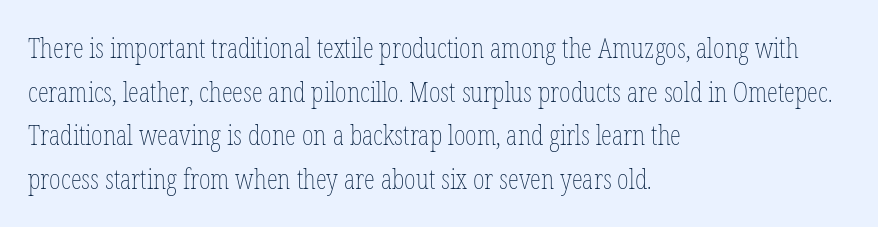
{"italic": "no", "bold": "no", "weight": "thin", "width": "condensed", "stroke_contrast": "low", "x_height": "medium", "monospaced": "no", "underline": "no", "align": "left", "line_spacing": "normal", "line_spacing_ratio": 1.56, "letter_spacing": "normal", "letter_spacing_em": 0.0, "glyph_px": 28}
